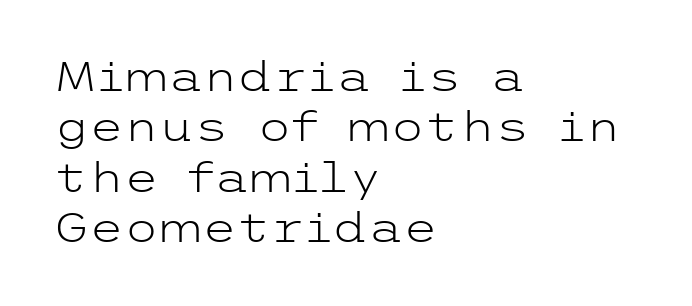
Q: Is the text bold? A: No.
Q: Is the text italic (slanted)? A: No, it is upright.
Q: Is the typeface a serif or a sans-serif typeface? A: Sans-serif.
Q: Is the text underlined? A: No.
Q: How is the paragraph aligned? A: Left-aligned.
Q: Is the spacing between letters normal or unusually wide? A: Normal.
Q: Is the spacing between lines tight, normal or loose? A: Normal.
Q: Width (condensed, normal, or wide)? A: Wide.
Q: Stroke contrast? A: Low.
Q: x-height? A: Medium.
